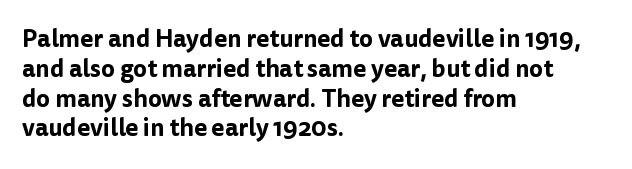
{"italic": "no", "underline": "no", "align": "left", "line_spacing_ratio": 1.24, "letter_spacing": "normal", "letter_spacing_em": 0.0, "glyph_px": 24}
